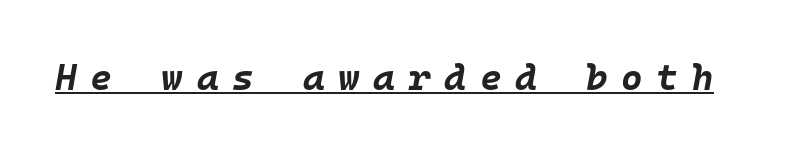
The text carries the slant typical of an italic or oblique font. The letters are spread apart with noticeably loose tracking. Note the uniform advance width — an 'i' takes as much space as an 'm'. The specimen includes a rule beneath the text block's lines. The face used here has the dense, thick strokes of a bold.
